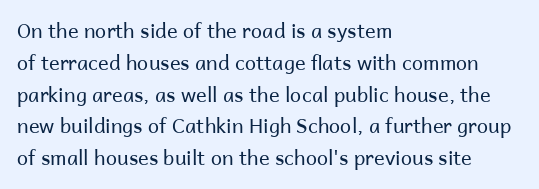
Q: Is the text bold? A: No.
Q: Is the text italic (slanted)? A: No, it is upright.
Q: Is the text underlined? A: No.
Q: How is the paragraph aligned? A: Left-aligned.
Q: Is the spacing between letters normal or unusually wide? A: Normal.
Q: Is the spacing between lines tight, normal or loose? A: Normal.
